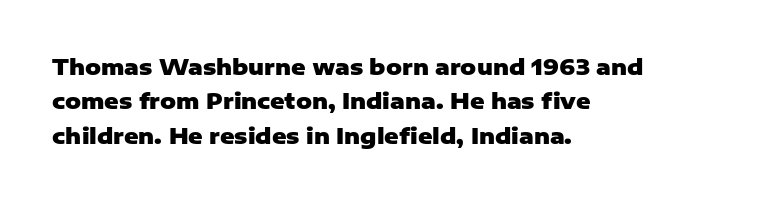
Q: Is the text bold? A: Yes.
Q: Is the text italic (slanted)? A: No, it is upright.
Q: Is the text underlined? A: No.
Q: How is the paragraph aligned? A: Left-aligned.
Q: Is the spacing between letters normal or unusually wide? A: Normal.
Q: Is the spacing between lines tight, normal or loose? A: Normal.
